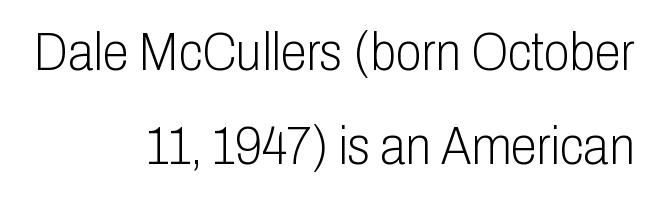
{"serif": "no", "italic": "no", "bold": "no", "weight": "light", "width": "condensed", "stroke_contrast": "low", "x_height": "medium", "monospaced": "no", "underline": "no", "align": "right", "line_spacing_ratio": 1.77, "letter_spacing": "normal", "letter_spacing_em": 0.0, "glyph_px": 53}
